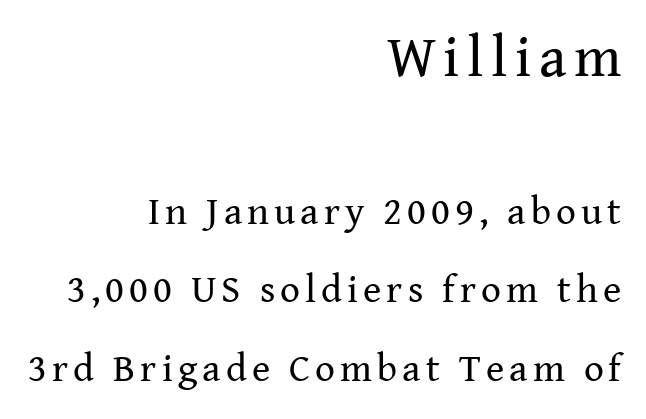
The image shows 58 px regular-weight serif type, upright; set right-aligned, loose line spacing (2.02x), not underlined; the first (top) block is 1.49x larger; medium stroke contrast and a medium x-height.
